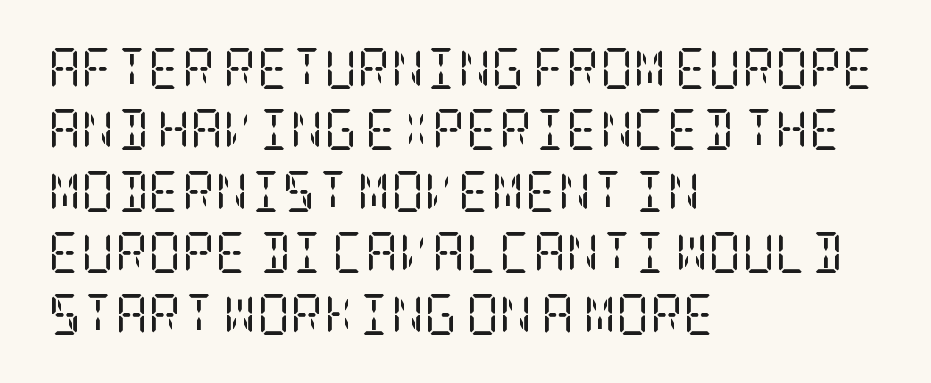
Where is the straight margin? On the left. The font sits on the lighter half of the weight spectrum, regular included. This sample keeps an unexceptional amount of space between lines. The gap between lines stays unmarked. Does the lettering tilt? It doesn't — this is upright.
